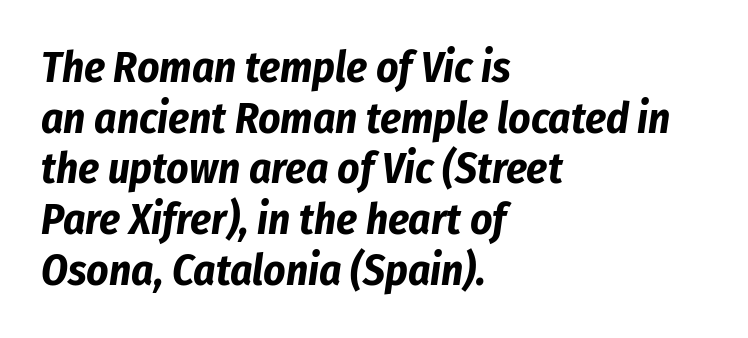
Q: Is the text bold? A: Yes.
Q: Is the text italic (slanted)? A: Yes, it leans right by about 8 degrees.
Q: Is the text underlined? A: No.
Q: How is the paragraph aligned? A: Left-aligned.
Q: Is the spacing between letters normal or unusually wide? A: Normal.
Q: Width (condensed, normal, or wide)? A: Condensed.
Q: Stroke contrast? A: Low.
Q: x-height? A: Medium.
Q: Monospaced? A: No.
